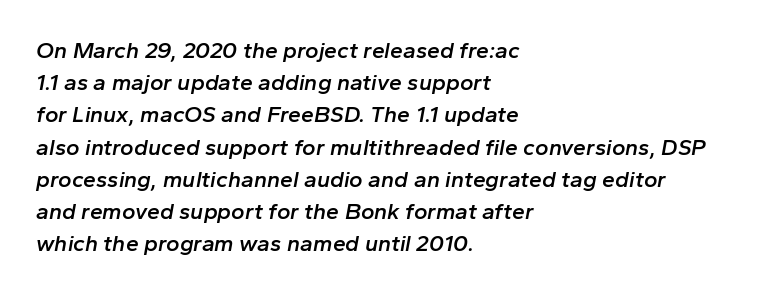
Q: Is the text bold? A: Semi-bold.
Q: Is the text italic (slanted)? A: Yes, it leans right by about 10 degrees.
Q: Is the text underlined? A: No.
Q: How is the paragraph aligned? A: Left-aligned.
Q: Is the spacing between letters normal or unusually wide? A: Normal.
Q: Is the spacing between lines tight, normal or loose? A: Normal.
